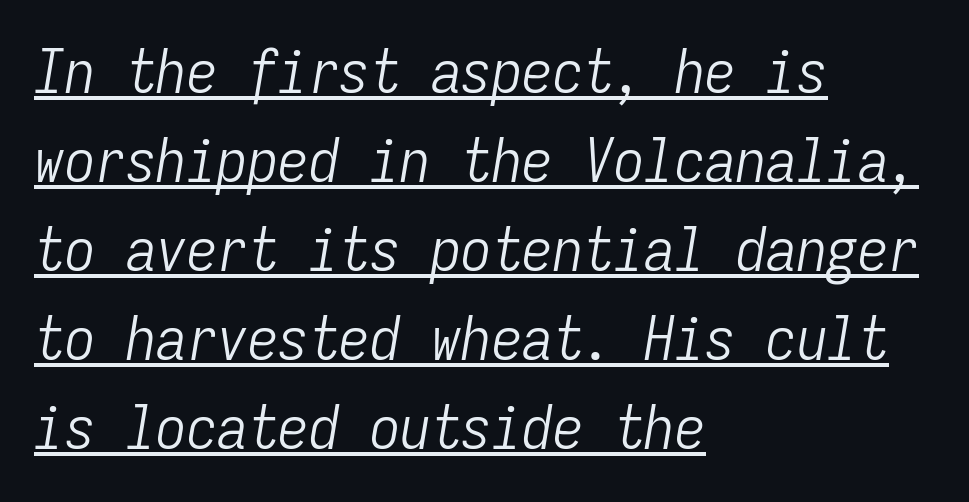
The image shows 61 px light, condensed type, italic (leaning right), monospaced; set left-aligned, normal line spacing (1.46x), normal letter spacing, underlined; low stroke contrast and a medium x-height.
